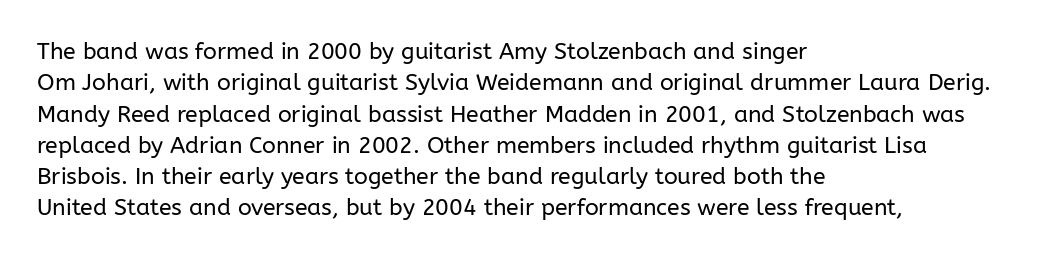
Q: Is the text bold? A: No.
Q: Is the text italic (slanted)? A: No, it is upright.
Q: Is the text underlined? A: No.
Q: How is the paragraph aligned? A: Left-aligned.
Q: Is the spacing between letters normal or unusually wide? A: Normal.
Q: Is the spacing between lines tight, normal or loose? A: Normal.
